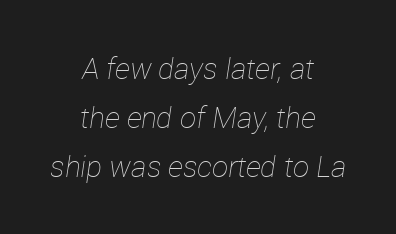
{"italic": "yes", "lean": "right", "slant_degrees": 12, "bold": "no", "weight": "thin", "width": "normal", "stroke_contrast": "low", "x_height": "medium", "monospaced": "no", "underline": "no", "align": "center", "line_spacing": "normal", "line_spacing_ratio": 1.69, "letter_spacing": "normal", "letter_spacing_em": 0.0, "glyph_px": 29}
